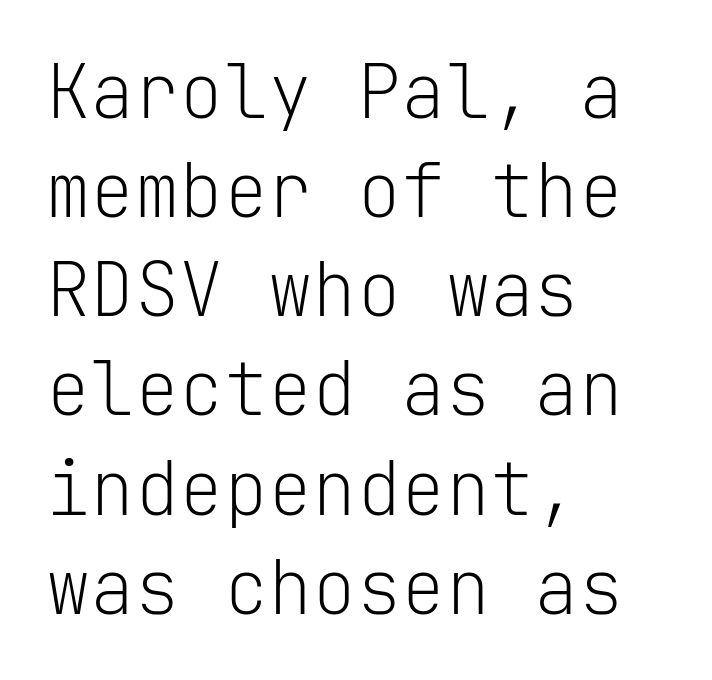
The image shows 74 px light sans-serif type, upright, monospaced; set left-aligned, normal line spacing (1.34x), normal letter spacing, not underlined; low stroke contrast and a medium x-height.
